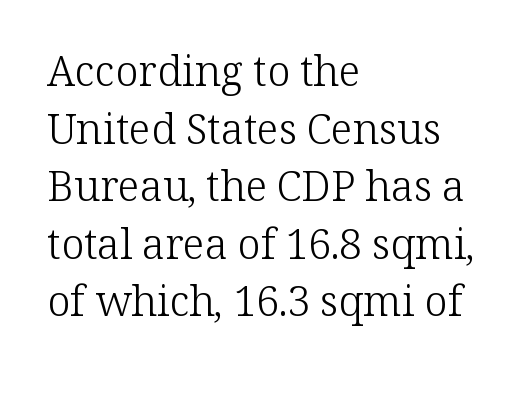
{"serif": "yes", "italic": "no", "bold": "no", "weight": "light", "width": "normal", "stroke_contrast": "low", "x_height": "medium", "monospaced": "no", "underline": "no", "align": "left", "line_spacing": "normal", "line_spacing_ratio": 1.37, "letter_spacing": "normal", "letter_spacing_em": 0.0, "glyph_px": 42}
